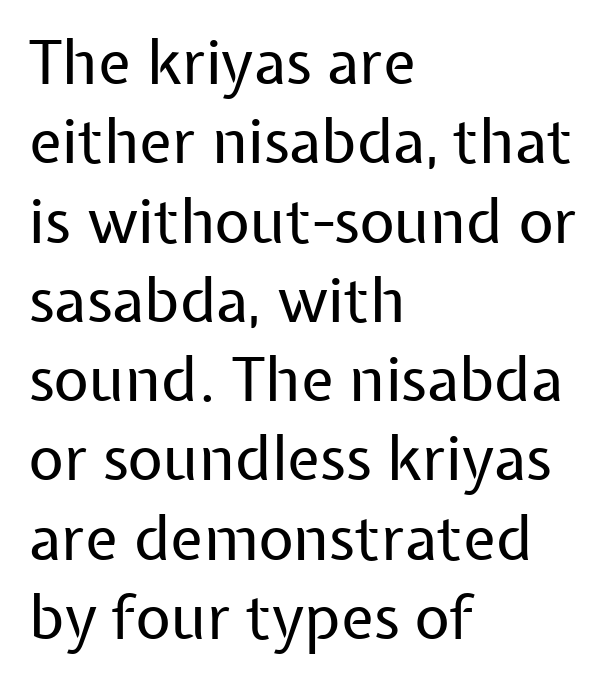
The image shows 61 px regular-weight sans-serif type, upright; set left-aligned, normal line spacing (1.3x), normal letter spacing, not underlined; low stroke contrast and a medium x-height.
